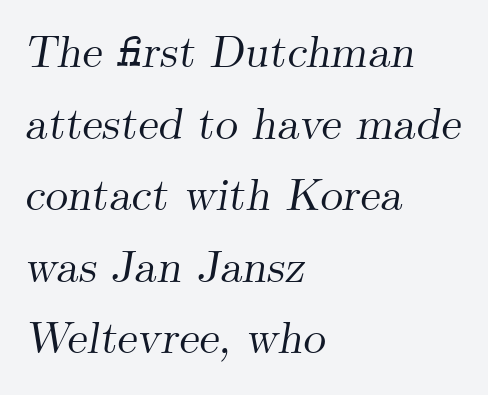
Q: Is the text italic (slanted)? A: Yes, it leans right by about 9 degrees.
Q: Is the typeface a serif or a sans-serif typeface? A: Serif.
Q: Is the text underlined? A: No.
Q: How is the paragraph aligned? A: Left-aligned.
Q: Is the spacing between letters normal or unusually wide? A: Normal.
Q: Is the spacing between lines tight, normal or loose? A: Normal.
Q: Width (condensed, normal, or wide)? A: Normal.
Q: Stroke contrast? A: Medium.
Q: x-height? A: Small.
Q: Monospaced? A: No.
